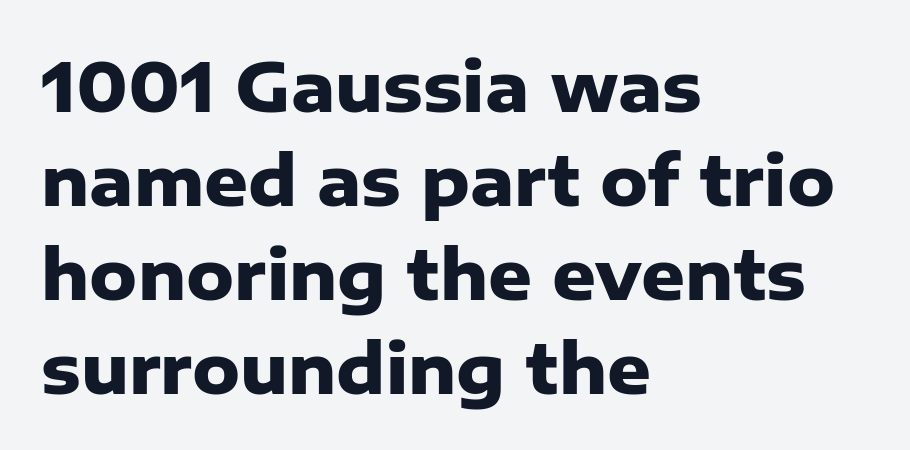
{"serif": "no", "italic": "no", "bold": "yes", "weight": "heavy", "width": "normal", "stroke_contrast": "low", "x_height": "medium", "monospaced": "no", "underline": "no", "align": "left", "line_spacing": "normal", "line_spacing_ratio": 1.38, "letter_spacing": "normal", "letter_spacing_em": 0.0, "glyph_px": 68}
